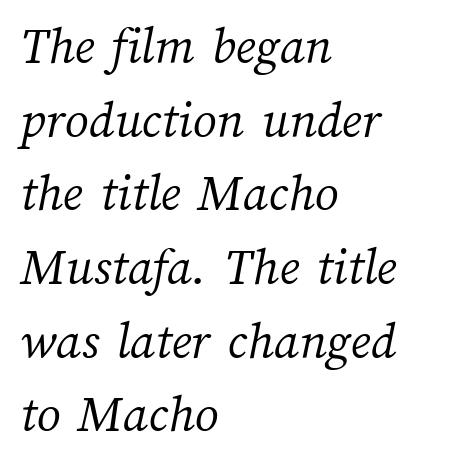
Is this a fixed-width face? No — the glyphs have proportional, varying widths. The rendering keeps characters at their native spacing. The font is comparable to plain body text, perhaps lighter. Lines of text with bare space underneath. The leading is moderate, giving the passage an even texture. Where is the straight margin? On the left.
